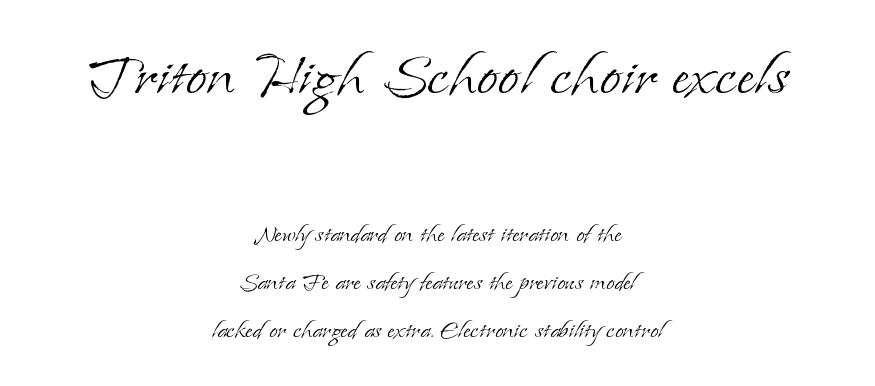
Q: Is the text bold? A: No.
Q: Is the text italic (slanted)? A: Yes.
Q: Is the typeface a serif or a sans-serif typeface? A: Serif.
Q: Is the text underlined? A: No.
Q: How is the paragraph aligned? A: Centered.
Q: Is the spacing between letters normal or unusually wide? A: Normal.
Q: Is the spacing between lines tight, normal or loose? A: Normal.
Q: Which block of text is set in a larger size, the first (top) or the second (bottom)? A: The first (top) one.
Q: Width (condensed, normal, or wide)? A: Normal.
Q: Stroke contrast? A: Low.
Q: x-height? A: Small.
Q: Monospaced? A: No.
